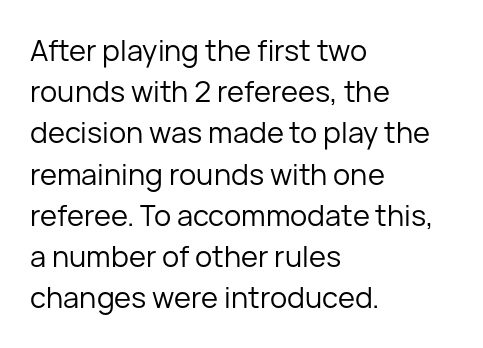
Here the glyphs are tracked normally, forming tight word shapes. The weight tops out at a normal text grade. The letters advance in unequal steps, a hallmark of proportional type. The space between consecutive lines is moderate.
